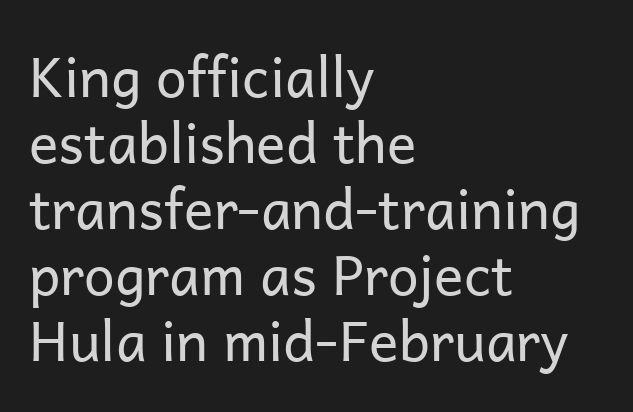
The image shows 55 px regular-weight sans-serif type, upright; set left-aligned, line spacing 1.2x, normal letter spacing, not underlined; low stroke contrast and a medium x-height.
